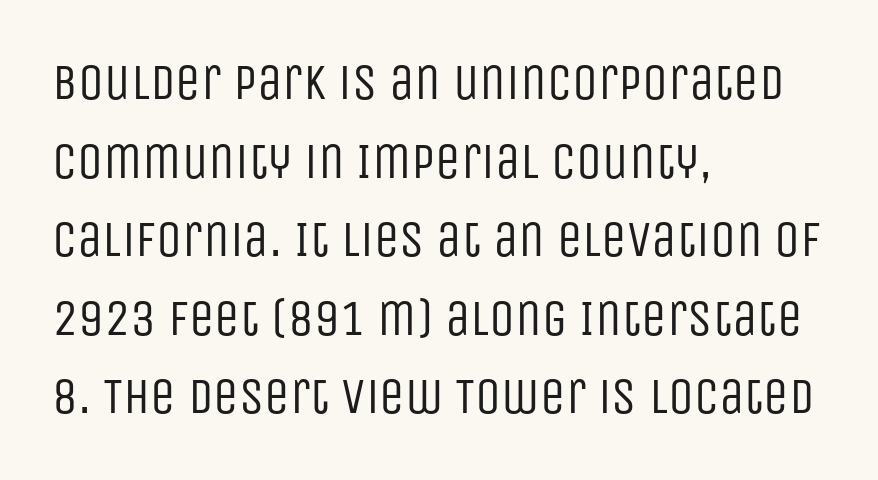
The image shows 51 px regular-weight, condensed sans-serif type, upright; set left-aligned, normal line spacing (1.54x), normal letter spacing, not underlined; low stroke contrast and a large x-height.
